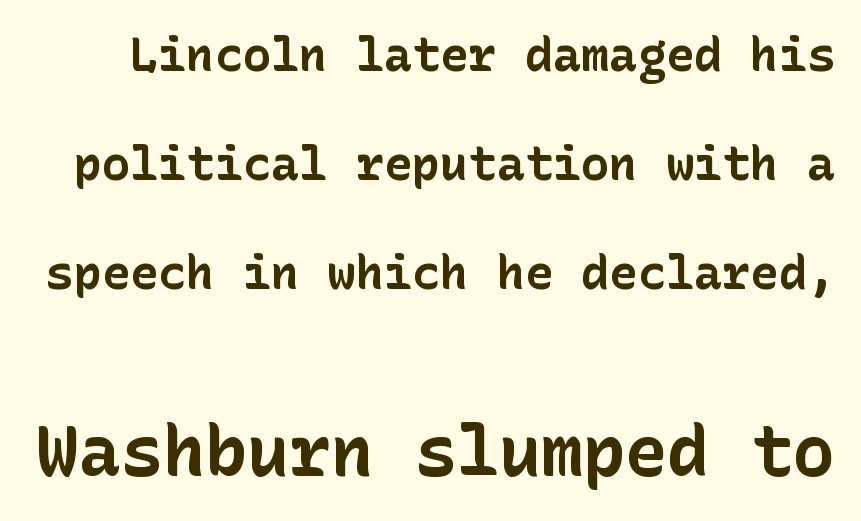
In terms of leading, this rendering errs on the spacious side. Serif or sans? Sans — the stroke terminals are bare. I'd describe the lettering as bold — thick and assertive. There is no visible air inserted between adjacent glyphs. These lines were composed using upright roman letters. The face used here appears at its bigger size in the lower chunk.
